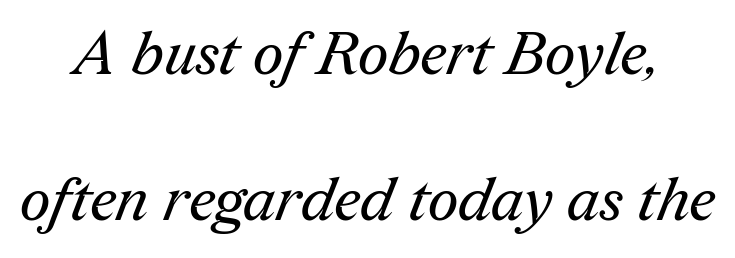
The image shows 60 px regular-weight serif type; set loose line spacing (2.43x), normal letter spacing, not underlined; medium stroke contrast and a medium x-height.
